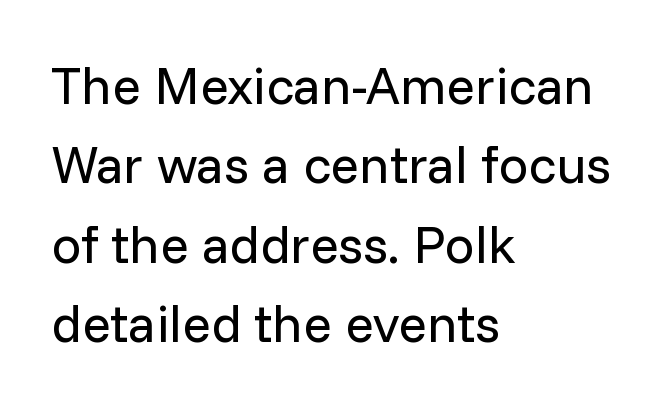
Q: Is the text bold? A: No.
Q: Is the text italic (slanted)? A: No, it is upright.
Q: Is the typeface a serif or a sans-serif typeface? A: Sans-serif.
Q: Is the text underlined? A: No.
Q: How is the paragraph aligned? A: Left-aligned.
Q: Is the spacing between letters normal or unusually wide? A: Normal.
Q: Is the spacing between lines tight, normal or loose? A: Normal.
Q: Width (condensed, normal, or wide)? A: Normal.
Q: Stroke contrast? A: Low.
Q: x-height? A: Medium.
Q: Monospaced? A: No.
